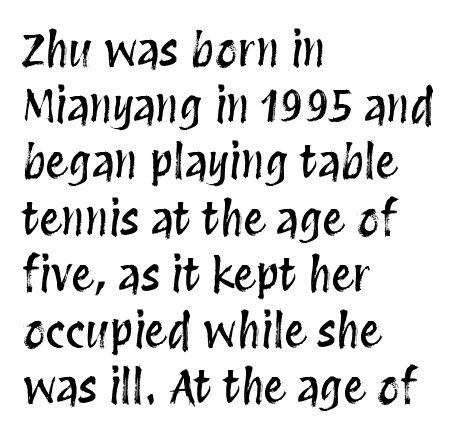
{"italic": "no", "width": "condensed", "stroke_contrast": "medium", "x_height": "large", "monospaced": "no", "underline": "no", "align": "left", "line_spacing": "normal", "line_spacing_ratio": 1.25, "letter_spacing": "normal", "letter_spacing_em": 0.0, "glyph_px": 45}
